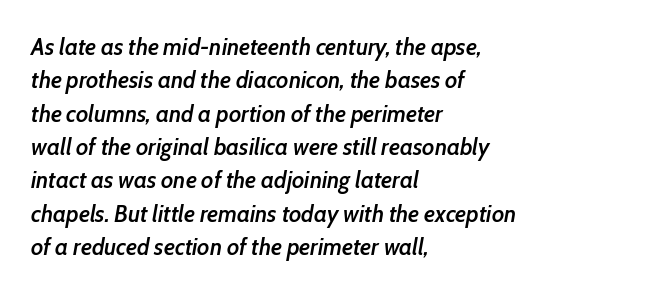
The image shows 24 px text type, italic (leaning right); set left-aligned, normal line spacing (1.39x), normal letter spacing, not underlined.
